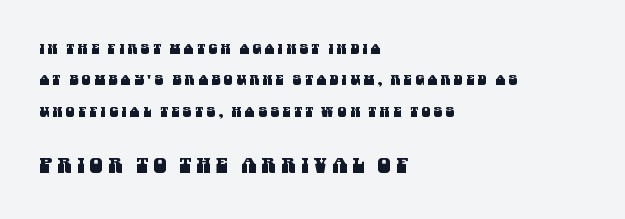
{"underline": "no", "align": "left", "line_spacing": "loose", "line_spacing_ratio": 2.25, "letter_spacing": "wide", "letter_spacing_em": 0.25, "larger_block": "second", "size_ratio": 1.5, "glyph_px": 21}
